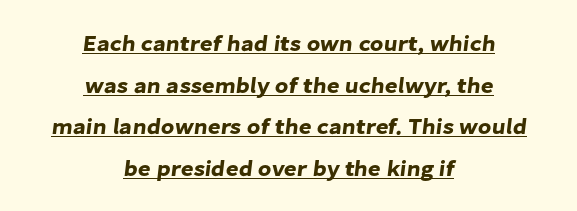
Q: Is the text underlined? A: Yes.
Q: How is the paragraph aligned? A: Centered.
Q: Is the spacing between letters normal or unusually wide? A: Normal.
